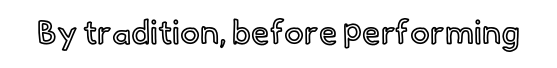
Letter spacing: default. Rendered with straight, roman letterforms. Each letter keeps its own natural width here, so spacing adapts to shape. Type without underlining.
